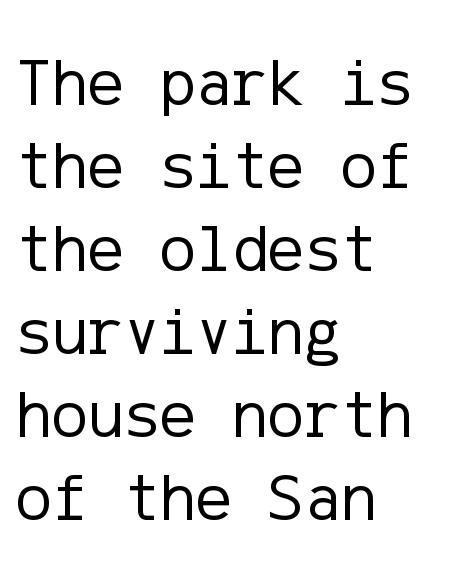
Q: Is the text bold? A: No.
Q: Is the text italic (slanted)? A: No, it is upright.
Q: Is the typeface a serif or a sans-serif typeface? A: Sans-serif.
Q: Is the text underlined? A: No.
Q: How is the paragraph aligned? A: Left-aligned.
Q: Is the spacing between letters normal or unusually wide? A: Normal.
Q: Width (condensed, normal, or wide)? A: Normal.
Q: Stroke contrast? A: Low.
Q: x-height? A: Medium.
